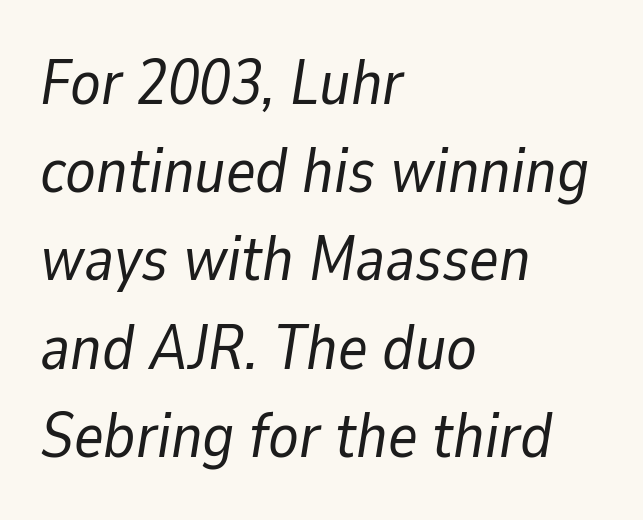
Italic: yes, the glyphs are oblique. Vertical stems look standard width or narrower in stroke. Short and long lines alike share a common starting point at left. Here the designer chose a conventional face with non-uniform glyph widths. The line-height multiplier appears to be the usual default.
